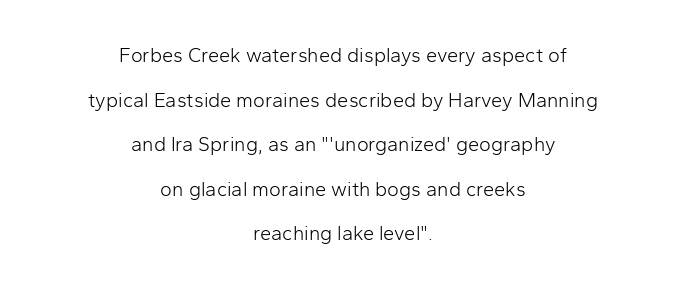
Check under the words: just untouched page. No extra tracking has been applied to these lines. Compared with a flush-left layout, this one balances lines on the center instead. Caption: face not bold, strokes unweighted. Nope, not italic — everything's standing straight. Does the leading feel generous? Absolutely, it's lavish.
